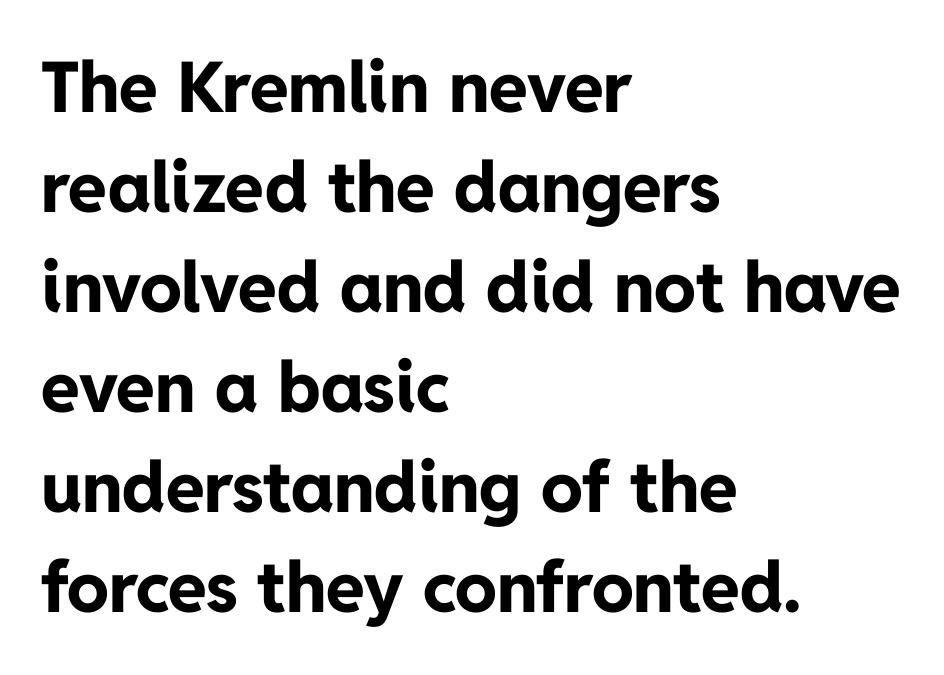
The image shows 70 px bold sans-serif type, upright; set left-aligned, normal line spacing (1.43x), normal letter spacing, not underlined; low stroke contrast and a medium x-height.
